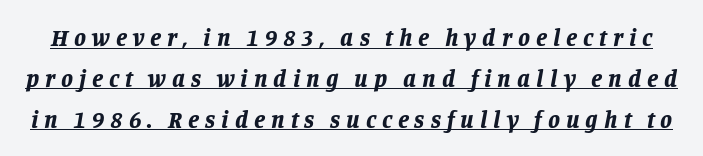
The image shows 24 px bold type, italic (leaning right); set normal line spacing (1.7x), unusually wide letter spacing (+0.25 em), underlined.
